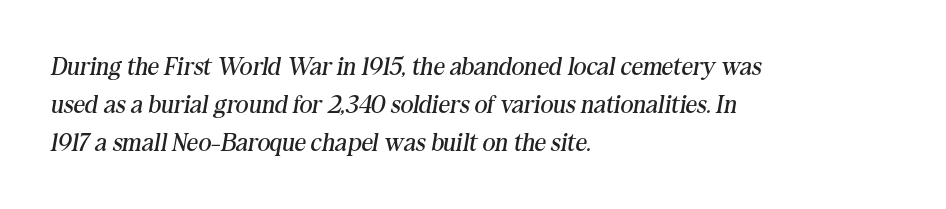
The cut favours lightness, reaching ordinary text weight at its darkest. Notice how the stems are inclined rather than vertical — that's the hallmark of italics. Does the copy run flush right? No — it runs flush left. This rendering leaves character spacing at its baseline value. Glance below the letters and you will spot only blank space.
